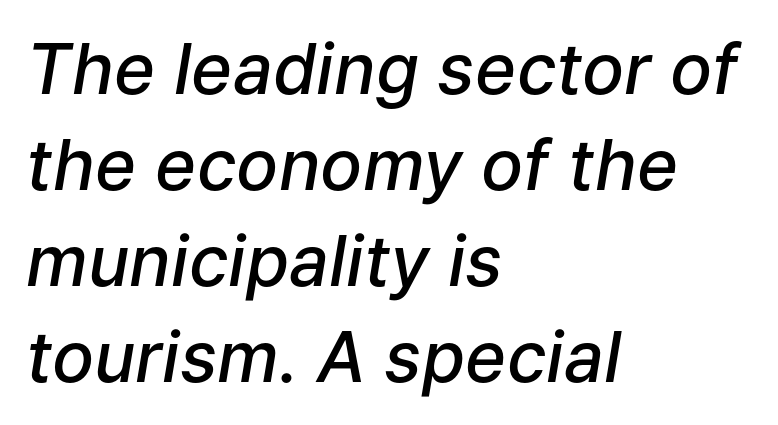
The rendering keeps characters at their native spacing. Moderately thickened strokes mark this as semibold type. Style check: oblique. Here the designer chose a conventional face with non-uniform glyph widths. Words float on clear page, feet unadorned. The lines are quadded left.
